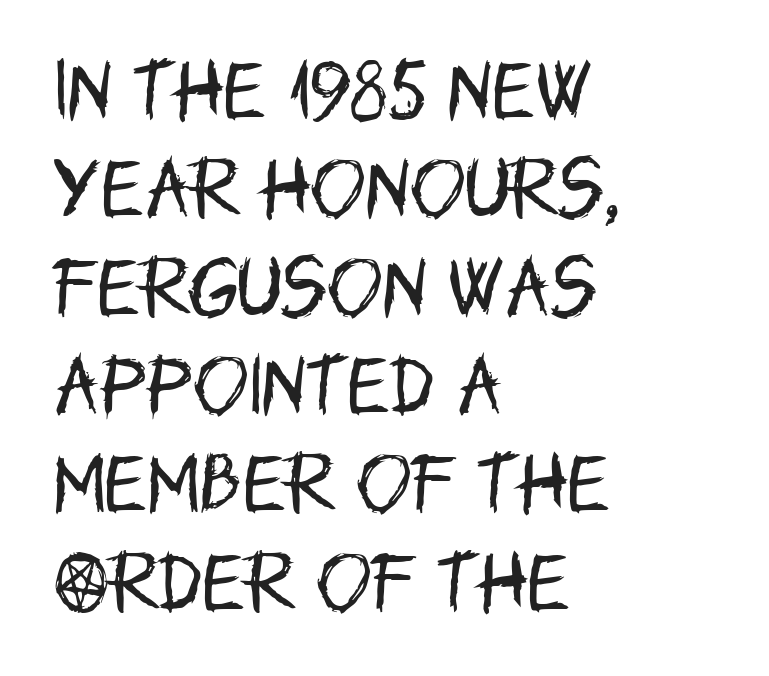
No italicization has been applied; the sample stays upright. The face used here is proportionally spaced, like ordinary book or web type. Only glyphs here, with clear space below each row. This sample keeps an unexceptional amount of space between lines.
